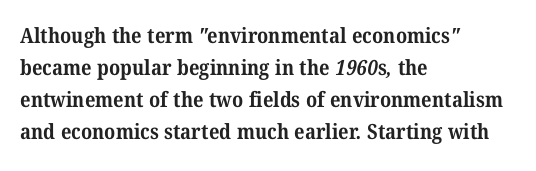
{"bold": "yes", "underline": "no", "align": "left", "line_spacing": "normal", "line_spacing_ratio": 1.53, "letter_spacing": "normal", "letter_spacing_em": 0.0, "glyph_px": 21}
